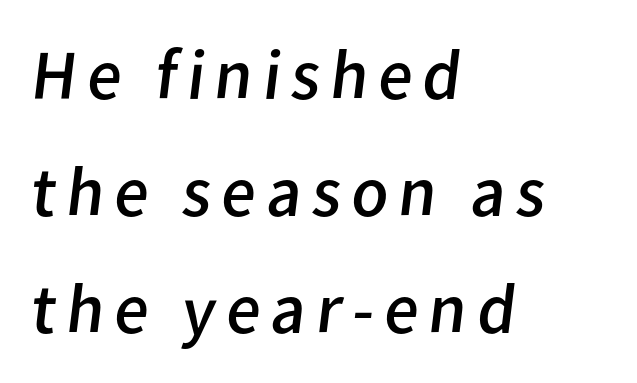
The image shows 71 px regular-weight sans-serif type; set left-aligned, normal line spacing (1.65x), not underlined; low stroke contrast and a medium x-height.
